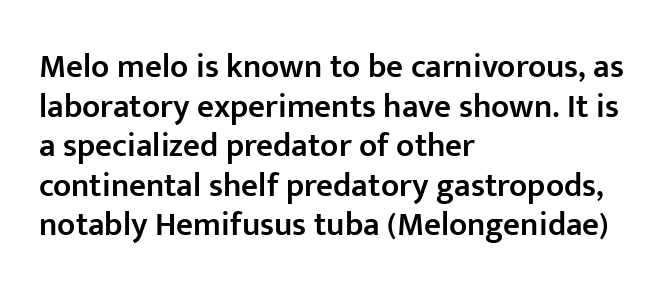
{"serif": "no", "italic": "no", "bold": "semi", "weight": "semibold", "width": "normal", "stroke_contrast": "low", "x_height": "medium", "monospaced": "no", "underline": "no", "align": "left", "line_spacing_ratio": 1.2, "letter_spacing": "normal", "letter_spacing_em": 0.0, "glyph_px": 33}
